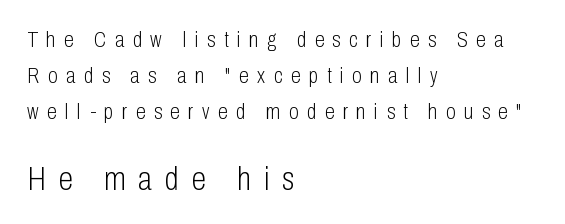
Q: Is the text bold? A: No.
Q: Is the text italic (slanted)? A: No, it is upright.
Q: Is the typeface a serif or a sans-serif typeface? A: Sans-serif.
Q: Is the text underlined? A: No.
Q: How is the paragraph aligned? A: Left-aligned.
Q: Is the spacing between letters normal or unusually wide? A: Unusually wide.
Q: Is the spacing between lines tight, normal or loose? A: Normal.
Q: Which block of text is set in a larger size, the first (top) or the second (bottom)? A: The second (bottom) one.
Q: Width (condensed, normal, or wide)? A: Condensed.
Q: Stroke contrast? A: Low.
Q: x-height? A: Medium.
Q: Monospaced? A: No.
